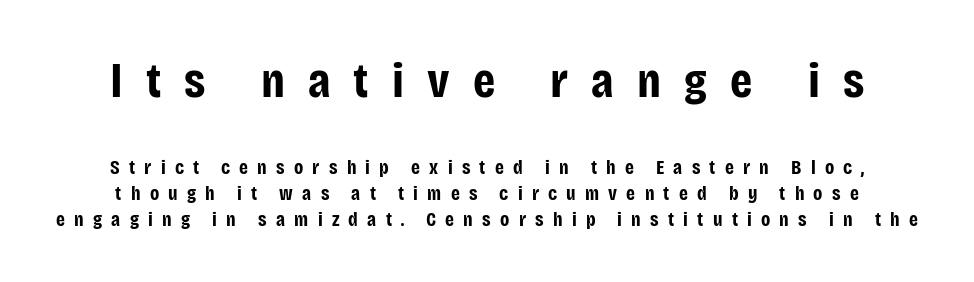
{"serif": "no", "italic": "no", "bold": "yes", "weight": "bold", "width": "condensed", "stroke_contrast": "low", "x_height": "large", "monospaced": "no", "underline": "no", "line_spacing": "normal", "line_spacing_ratio": 1.3, "letter_spacing": "wide", "letter_spacing_em": 0.46, "larger_block": "first", "size_ratio": 2.5, "glyph_px": 50}
